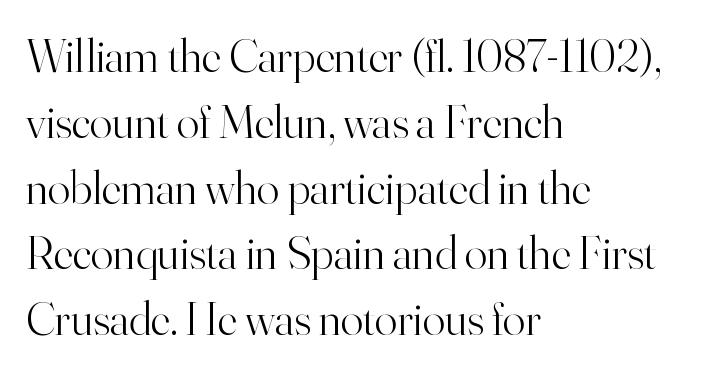
The image shows 47 px light serif type, upright; set left-aligned, normal line spacing (1.4x), normal letter spacing, not underlined; high stroke contrast and a small x-height.
